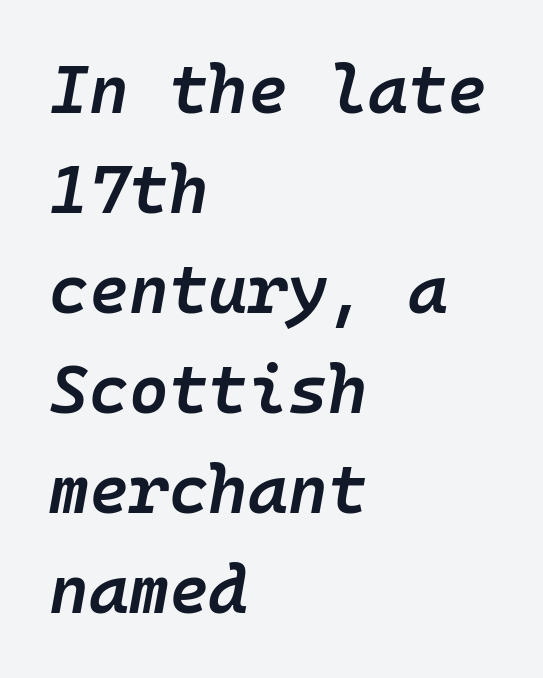
Compared with typical paragraphs, the rows here are spaced about the same. Line starts are locked; line ends wander. Spacing verdict: monospaced, one width for all characters. Tall strokes in this sample are angled rather than plumb.
